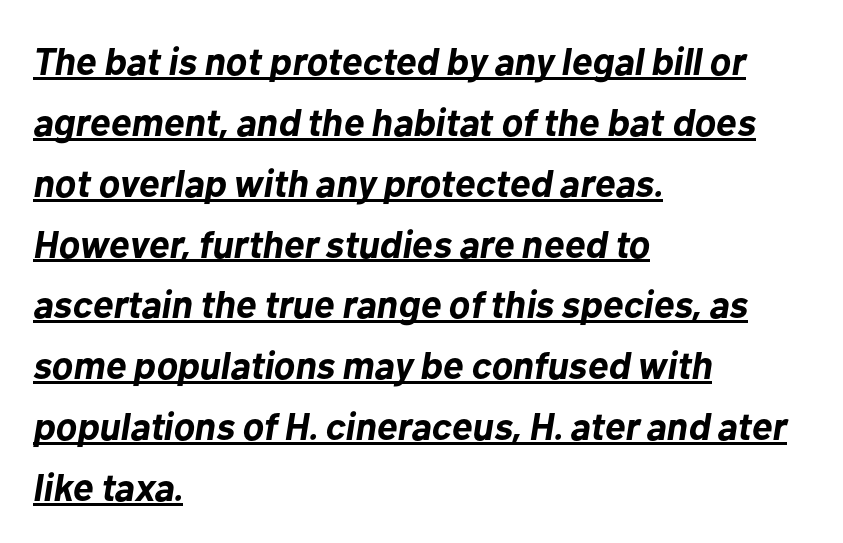
The image shows 39 px bold type, italic (leaning right); set left-aligned, normal line spacing (1.56x), normal letter spacing, underlined; low stroke contrast and a medium x-height.
